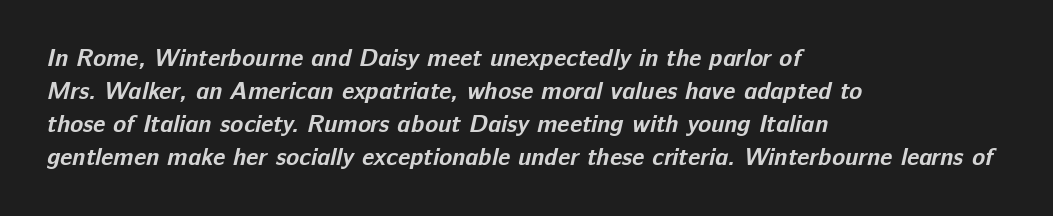
The image shows 24 px bold type; set left-aligned, normal line spacing (1.37x), normal letter spacing, not underlined.
